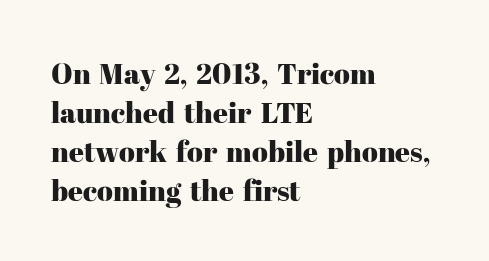
The font's upright variant was chosen for this text. The line texture is even and compact thanks to regular tracking. In terms of letterform style, serifs are clearly present. Whoever set this chose a conventional vertical rhythm. Is this a fixed-width face? No — the glyphs have proportional, varying widths. The compositor pushed each line to the left boundary.
